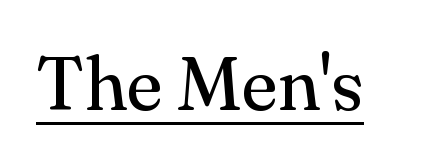
The image shows 75 px regular-weight serif type, upright; set normal letter spacing, underlined; medium stroke contrast and a small x-height.
